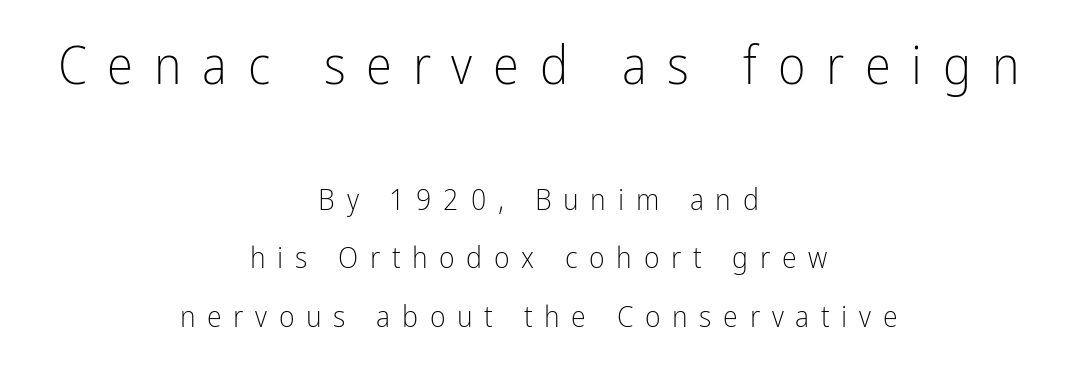
Q: Is the text bold? A: No.
Q: Is the text italic (slanted)? A: No, it is upright.
Q: Is the typeface a serif or a sans-serif typeface? A: Sans-serif.
Q: Is the text underlined? A: No.
Q: How is the paragraph aligned? A: Centered.
Q: Is the spacing between letters normal or unusually wide? A: Unusually wide.
Q: Is the spacing between lines tight, normal or loose? A: Loose.
Q: Which block of text is set in a larger size, the first (top) or the second (bottom)? A: The first (top) one.
Q: Width (condensed, normal, or wide)? A: Condensed.
Q: Stroke contrast? A: Low.
Q: x-height? A: Medium.
Q: Monospaced? A: No.
